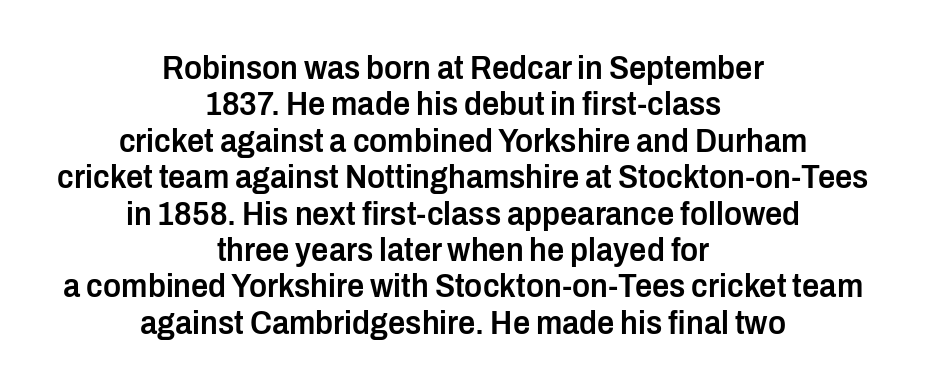
The image shows 34 px semibold, condensed sans-serif type, upright; set centered, tight line spacing (1.07x), normal letter spacing, not underlined; low stroke contrast and a medium x-height.
